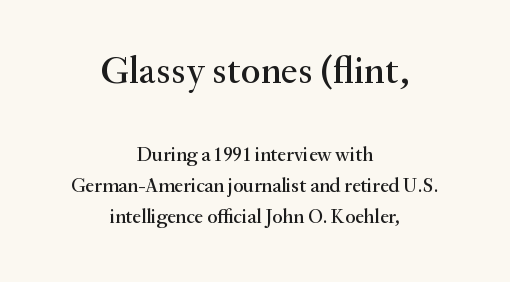
Large over small — that's the arrangement of the two blocks here. The rendering shows small feet on the letterforms — a serif design. There is no visible air inserted between adjacent glyphs. Anything drawn beneath the words? Only blank space. Interline gaps are of average width in this sample.
